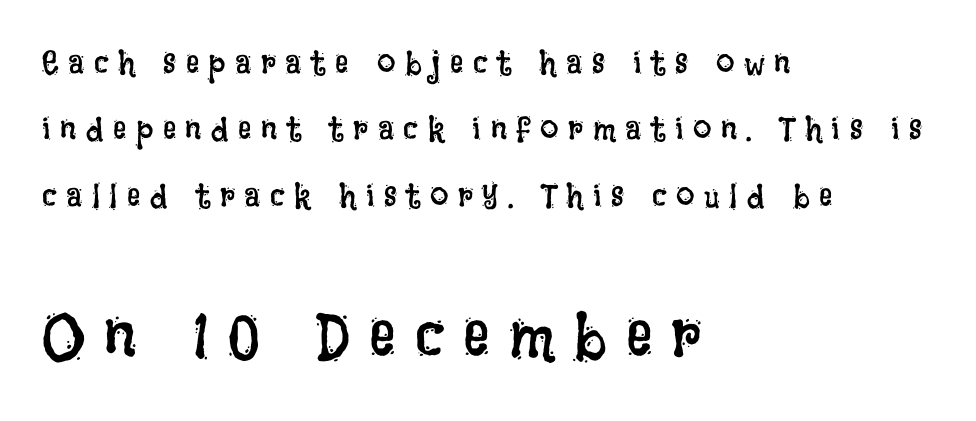
Do the letters lean? They stand straight. The typesetter chose a ragged-right arrangement here. Proportional: the letters do not fall into vertical columns. Anything drawn beneath the words? Only blank space. The designer gave the closing block more size than the opening block. Leading: increased.
